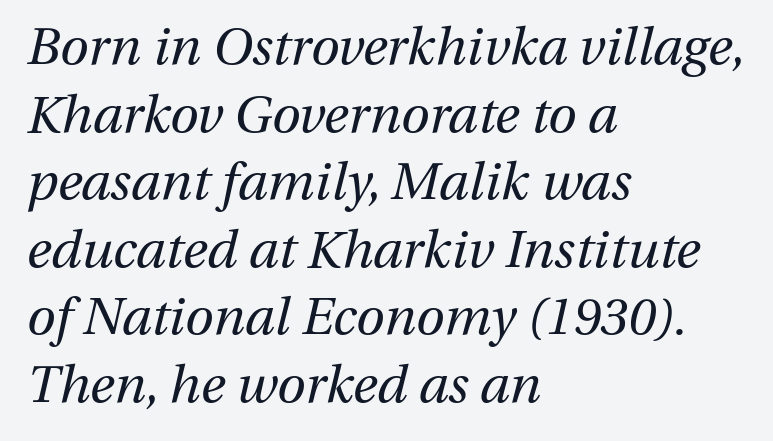
Spacing verdict: proportional, widths tailored to each character. Rendered with sloped, italic letterforms. The space directly below the letters is spotless. Here the glyphs are tracked normally, forming tight word shapes. Caption: face not bold, strokes unweighted. Reading down the block, your eye returns to a fixed left position each line.
